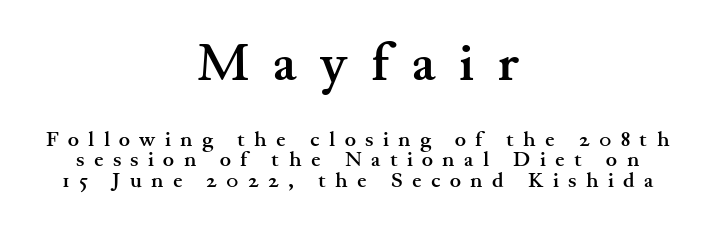
The image shows 53 px semibold, wide serif type, upright; set centered, tight line spacing (0.96x), unusually wide letter spacing (+0.45 em), not underlined; the first (top) block is 2.52x larger; medium stroke contrast and a small x-height.
